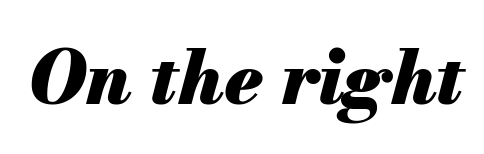
Q: Is the text bold? A: Yes.
Q: Is the text italic (slanted)? A: Yes, it leans right by about 13 degrees.
Q: Is the text underlined? A: No.
Q: Is the spacing between letters normal or unusually wide? A: Normal.
Q: Width (condensed, normal, or wide)? A: Normal.
Q: Stroke contrast? A: Medium.
Q: x-height? A: Small.
Q: Monospaced? A: No.
